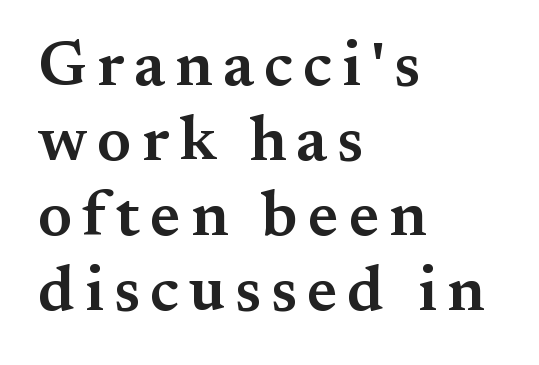
The image shows 63 px semibold serif type, upright; set left-aligned, line spacing 1.19x, not underlined; medium stroke contrast and a small x-height.
